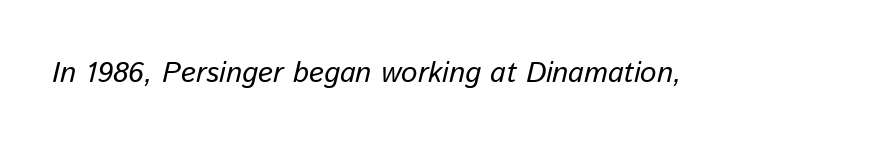
These lines keep a tight, regular rhythm from letter to letter. It's the slanting kind of type. Weight: not bold — regular or lighter. Check under the words: just untouched page. Here the designer chose a conventional face with non-uniform glyph widths.
